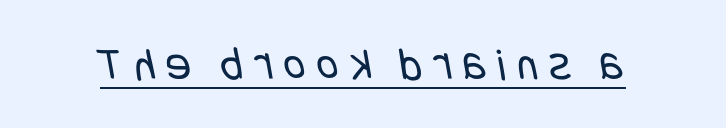
Q: Is the text bold? A: No.
Q: Is the typeface a serif or a sans-serif typeface? A: Sans-serif.
Q: Is the text underlined? A: Yes.
Q: Is the spacing between letters normal or unusually wide? A: Unusually wide.
Q: Width (condensed, normal, or wide)? A: Condensed.
Q: Stroke contrast? A: Low.
Q: x-height? A: Large.
